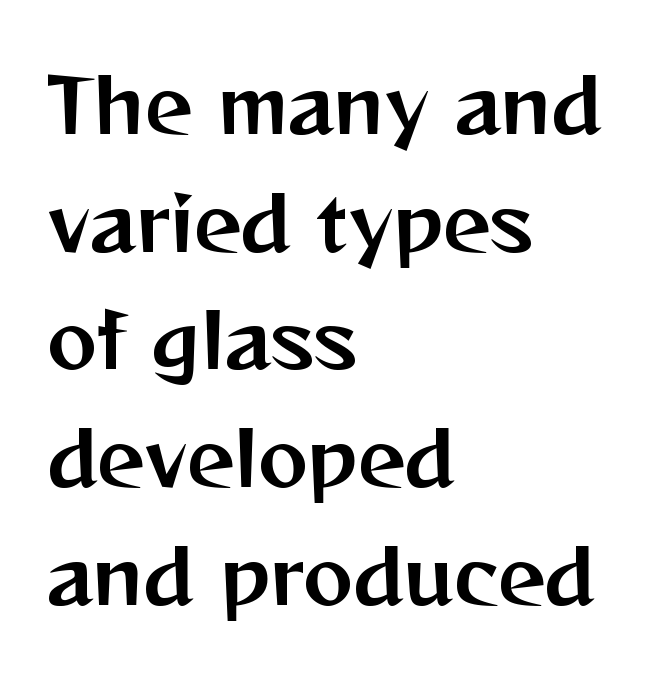
Q: Is the text italic (slanted)? A: No, it is upright.
Q: Is the typeface a serif or a sans-serif typeface? A: Sans-serif.
Q: Is the text underlined? A: No.
Q: How is the paragraph aligned? A: Left-aligned.
Q: Is the spacing between letters normal or unusually wide? A: Normal.
Q: Is the spacing between lines tight, normal or loose? A: Normal.
Q: Width (condensed, normal, or wide)? A: Normal.
Q: Stroke contrast? A: Medium.
Q: x-height? A: Medium.
Q: Monospaced? A: No.
